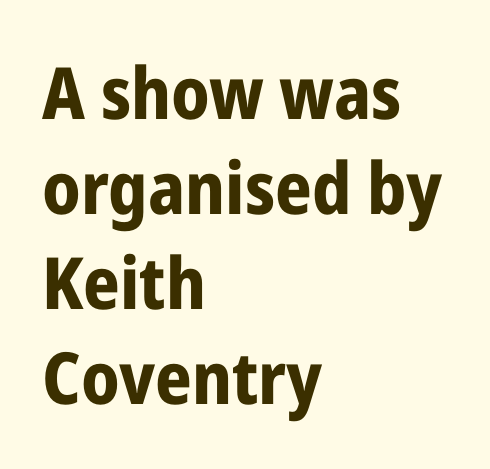
The image shows 72 px bold, condensed sans-serif type, upright; set left-aligned, normal line spacing (1.32x), normal letter spacing, not underlined; low stroke contrast and a medium x-height.
